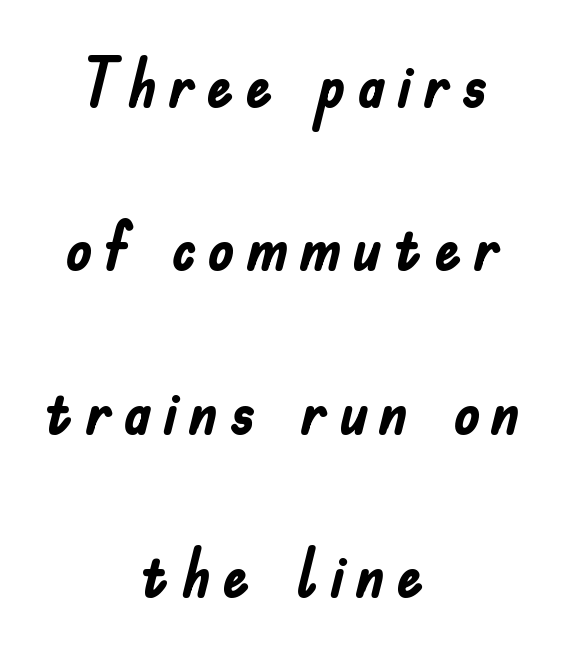
Q: Is the text bold? A: Yes.
Q: Is the text italic (slanted)? A: Yes.
Q: Is the typeface a serif or a sans-serif typeface? A: Sans-serif.
Q: Is the text underlined? A: No.
Q: How is the paragraph aligned? A: Centered.
Q: Is the spacing between lines tight, normal or loose? A: Loose.
Q: Width (condensed, normal, or wide)? A: Condensed.
Q: Stroke contrast? A: Low.
Q: x-height? A: Small.
Q: Monospaced? A: No.
